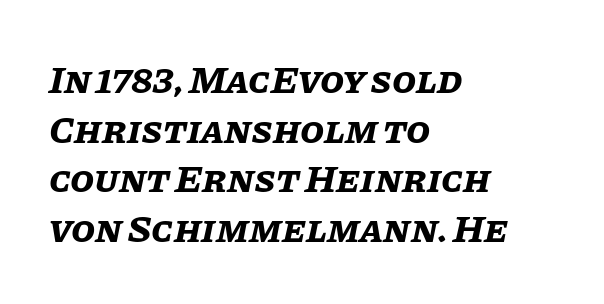
{"italic": "yes", "lean": "right", "slant_degrees": 11, "bold": "yes", "weight": "bold", "width": "normal", "stroke_contrast": "low", "x_height": "large", "monospaced": "no", "underline": "no", "align": "left", "line_spacing": "normal", "line_spacing_ratio": 1.27, "letter_spacing": "normal", "letter_spacing_em": 0.0, "glyph_px": 39}
